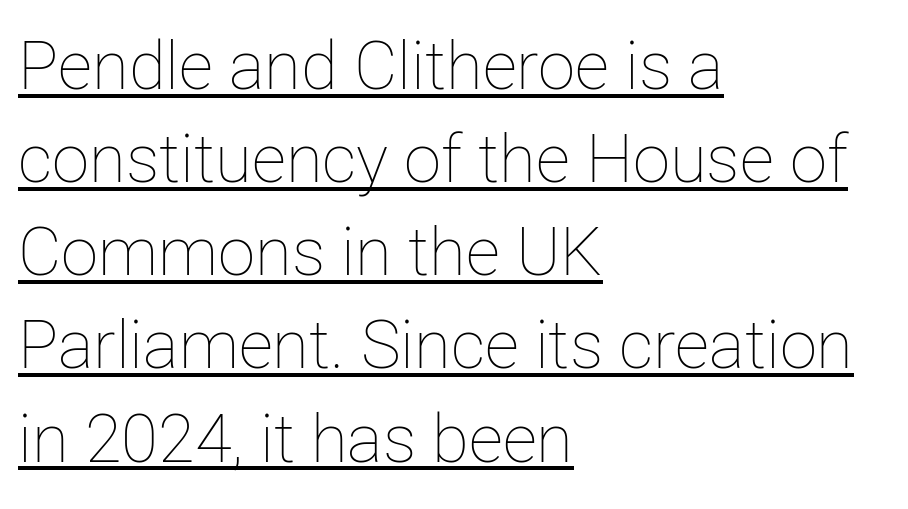
Q: Is the text bold? A: No.
Q: Is the text italic (slanted)? A: No, it is upright.
Q: Is the text underlined? A: Yes.
Q: How is the paragraph aligned? A: Left-aligned.
Q: Is the spacing between letters normal or unusually wide? A: Normal.
Q: Is the spacing between lines tight, normal or loose? A: Normal.
Q: Width (condensed, normal, or wide)? A: Normal.
Q: Stroke contrast? A: Low.
Q: x-height? A: Medium.
Q: Monospaced? A: No.
